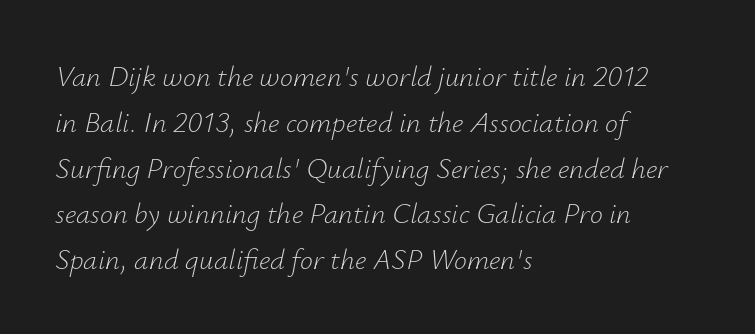
Weight: regular or lighter. Spacing verdict: proportional, widths tailored to each character. Vertical spacing — default. Slanted lettering throughout.
